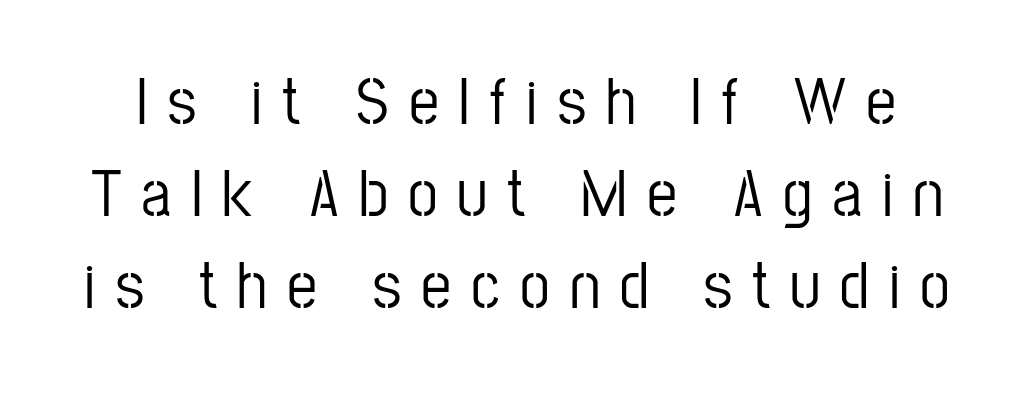
The image shows 67 px condensed sans-serif type, upright; set normal line spacing (1.37x), unusually wide letter spacing (+0.3 em), not underlined; low stroke contrast and a medium x-height.
